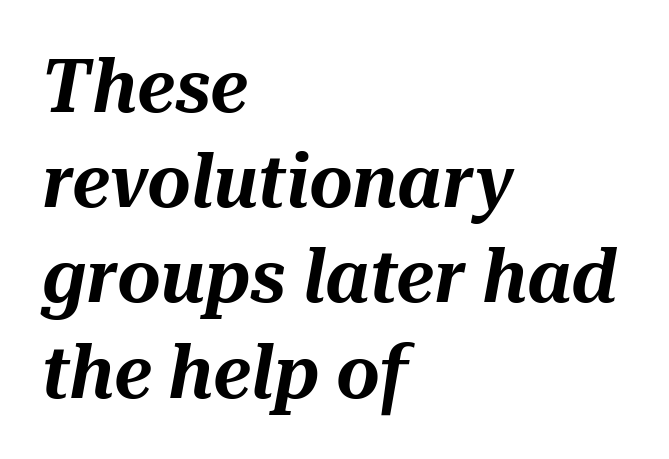
{"italic": "yes", "lean": "right", "slant_degrees": 10, "width": "normal", "stroke_contrast": "medium", "x_height": "medium", "monospaced": "no", "underline": "no", "align": "left", "line_spacing": "normal", "line_spacing_ratio": 1.27, "letter_spacing": "normal", "letter_spacing_em": 0.0, "glyph_px": 75}
